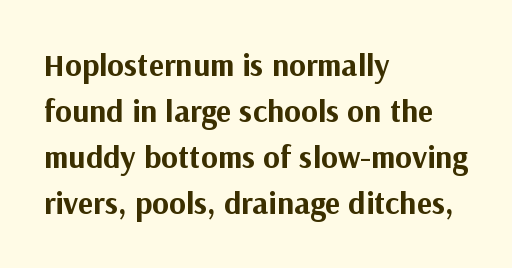
Q: Is the text bold? A: Yes.
Q: Is the text italic (slanted)? A: No, it is upright.
Q: Is the typeface a serif or a sans-serif typeface? A: Sans-serif.
Q: Is the text underlined? A: No.
Q: How is the paragraph aligned? A: Left-aligned.
Q: Is the spacing between letters normal or unusually wide? A: Normal.
Q: Is the spacing between lines tight, normal or loose? A: Normal.
Q: Width (condensed, normal, or wide)? A: Normal.
Q: Stroke contrast? A: Medium.
Q: x-height? A: Medium.
Q: Monospaced? A: No.
